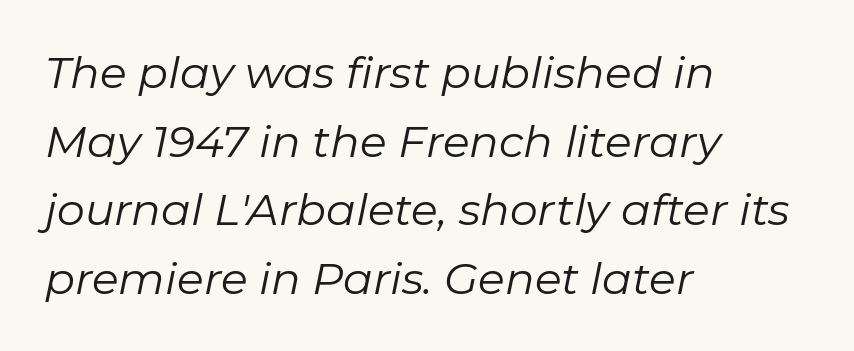
Q: Is the text bold? A: No.
Q: Is the text italic (slanted)? A: Yes, it leans right by about 11 degrees.
Q: Is the text underlined? A: No.
Q: How is the paragraph aligned? A: Left-aligned.
Q: Is the spacing between letters normal or unusually wide? A: Normal.
Q: Is the spacing between lines tight, normal or loose? A: Normal.
Q: Width (condensed, normal, or wide)? A: Normal.
Q: Stroke contrast? A: Low.
Q: x-height? A: Medium.
Q: Monospaced? A: No.
